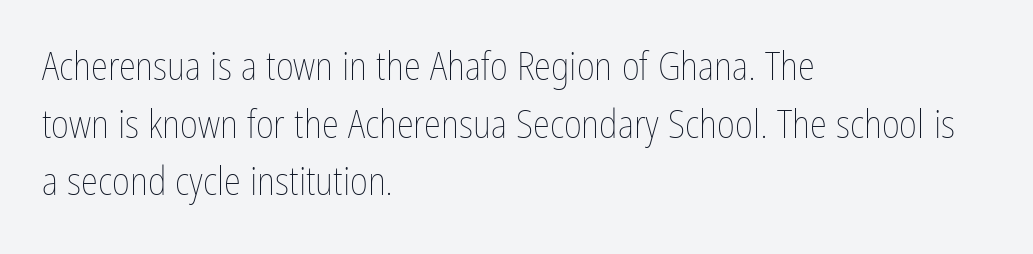
The image shows 39 px thin, condensed type, upright; set left-aligned, normal line spacing (1.48x), normal letter spacing, not underlined; low stroke contrast and a medium x-height.
